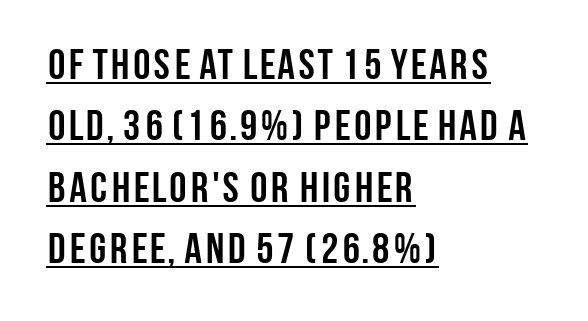
The image shows 43 px semibold, condensed sans-serif type, upright; set left-aligned, normal line spacing (1.43x), normal letter spacing, underlined; low stroke contrast and a large x-height.
